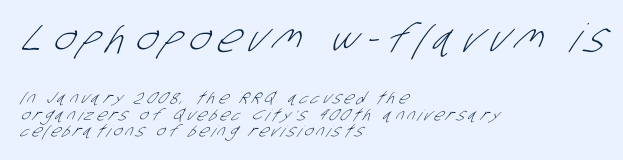
Q: Is the text bold? A: No.
Q: Is the typeface a serif or a sans-serif typeface? A: Sans-serif.
Q: Is the text underlined? A: No.
Q: How is the paragraph aligned? A: Left-aligned.
Q: Is the spacing between letters normal or unusually wide? A: Unusually wide.
Q: Is the spacing between lines tight, normal or loose? A: Tight.
Q: Which block of text is set in a larger size, the first (top) or the second (bottom)? A: The first (top) one.
Q: Width (condensed, normal, or wide)? A: Condensed.
Q: Stroke contrast? A: Low.
Q: x-height? A: Large.
Q: Monospaced? A: No.
